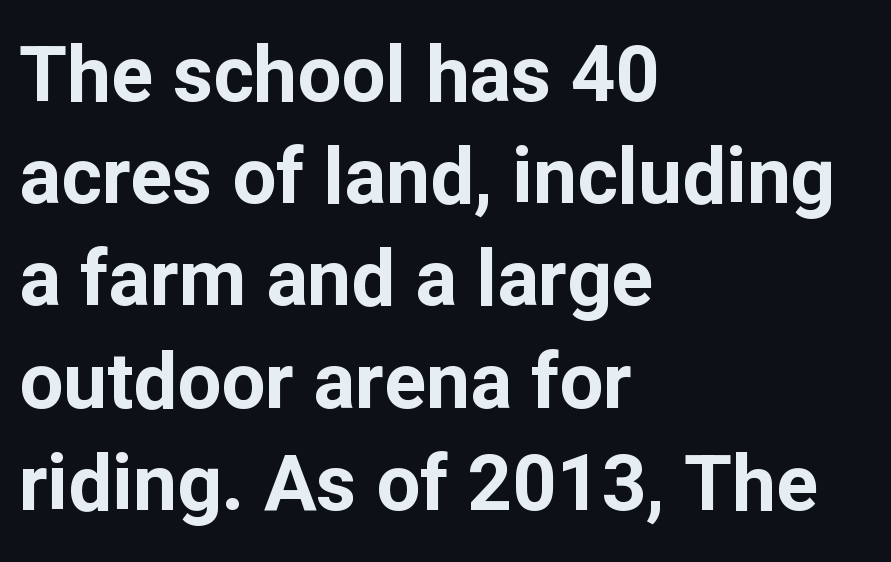
The image shows 78 px bold sans-serif type, upright; set left-aligned, normal line spacing (1.31x), normal letter spacing, not underlined; low stroke contrast and a medium x-height.
